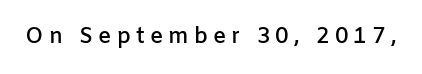
{"italic": "no", "bold": "semi", "underline": "no", "letter_spacing": "wide", "letter_spacing_em": 0.23, "glyph_px": 22}
